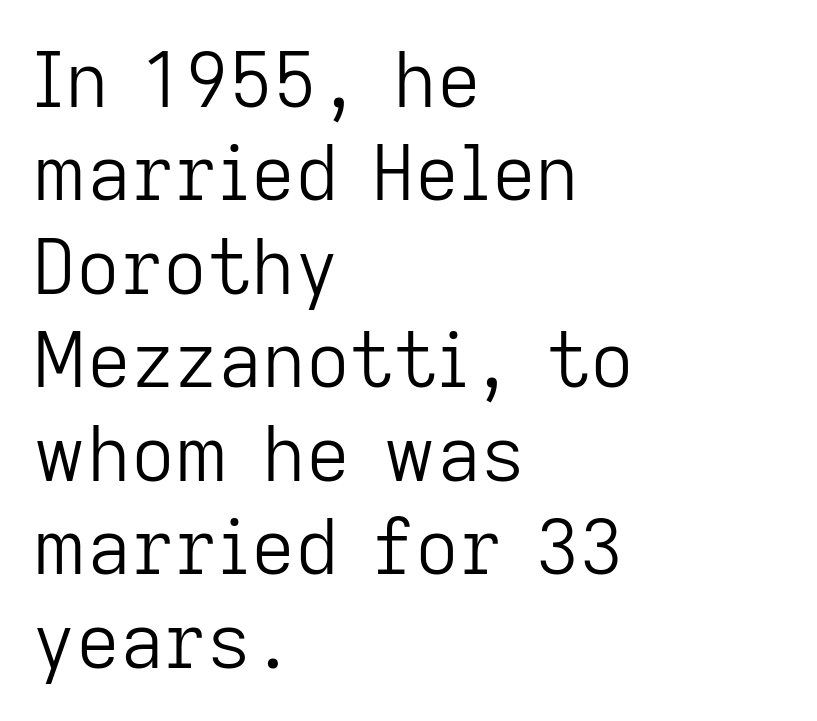
Stem width sits at or under what a default text font uses. The specimen reads as upright at a glance. A typesetter would call this zero additional tracking. Caption: multi-line text, flush left, ragged right. Clear beneath every line of the passage.
